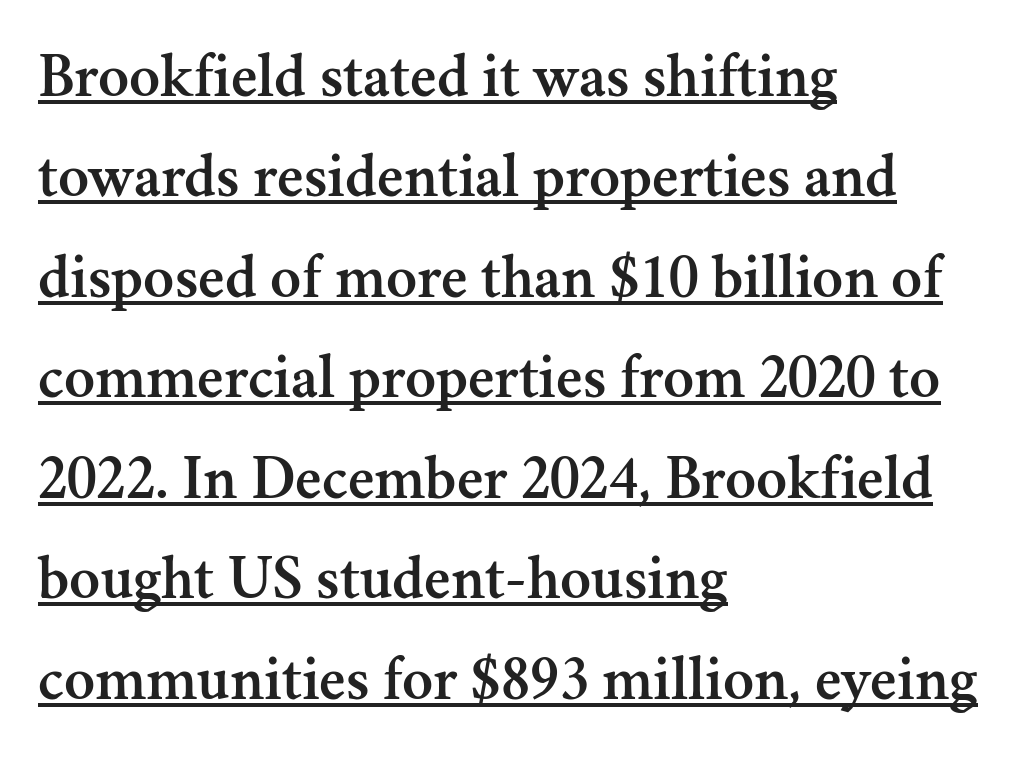
The rendering keeps characters at their native spacing. Yep, those are serifs on the letters. A baseline rule has been typeset under these characters. These lines sit exactly where default settings would place them.
